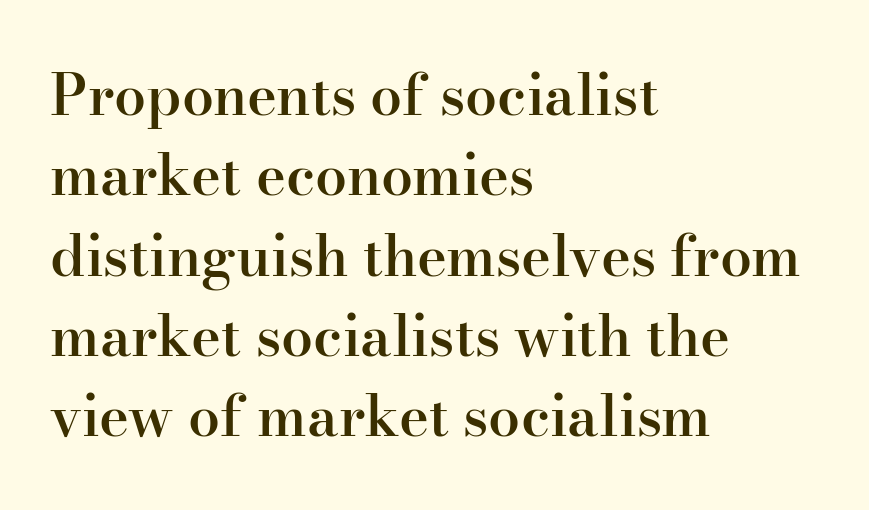
The image shows 57 px semibold serif type, upright; set left-aligned, normal line spacing (1.41x), normal letter spacing, not underlined; high stroke contrast and a small x-height.
